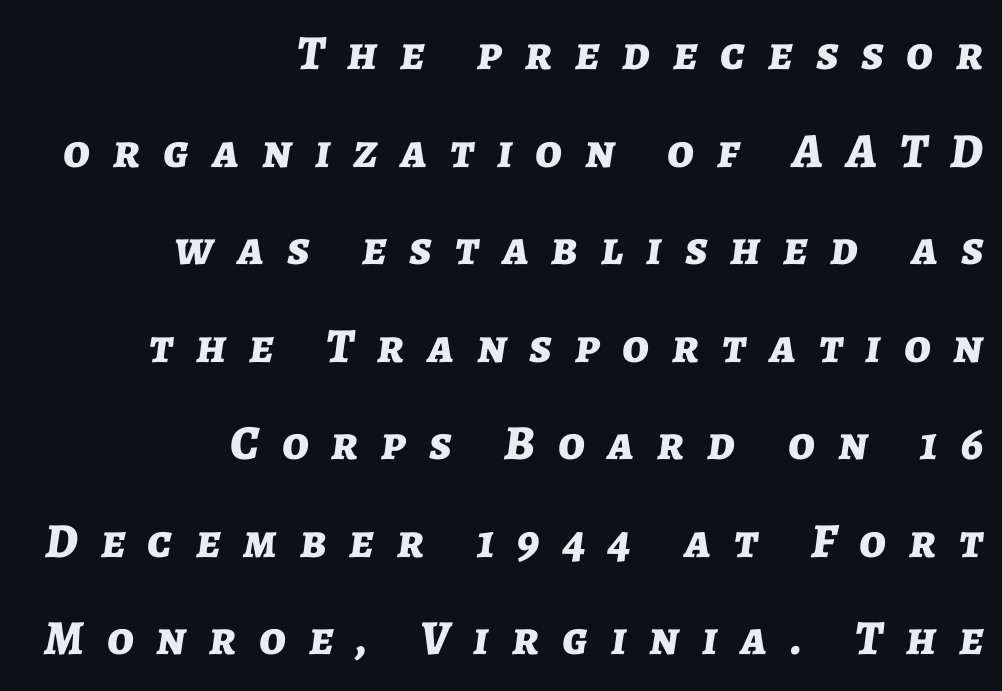
The image shows 49 px bold type, italic (leaning right); set right-aligned, loose line spacing (1.99x), unusually wide letter spacing (+0.47 em), not underlined; low stroke contrast and a medium x-height.
